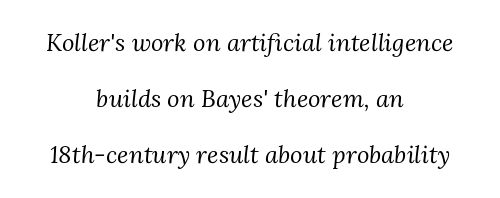
{"italic": "yes", "lean": "right", "slant_degrees": 3, "bold": "no", "underline": "no", "align": "center", "line_spacing": "loose", "line_spacing_ratio": 2.34, "letter_spacing": "normal", "letter_spacing_em": 0.0, "glyph_px": 24}
